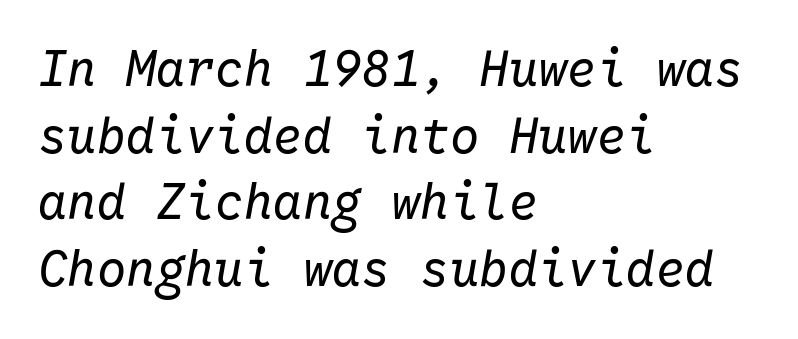
{"italic": "yes", "lean": "right", "slant_degrees": 10, "bold": "no", "weight": "regular", "width": "normal", "stroke_contrast": "low", "x_height": "medium", "monospaced": "yes", "underline": "no", "align": "left", "line_spacing": "normal", "line_spacing_ratio": 1.36, "letter_spacing": "normal", "letter_spacing_em": 0.0, "glyph_px": 49}
